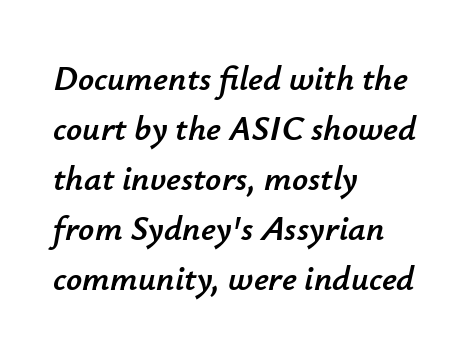
{"italic": "yes", "lean": "right", "slant_degrees": 12, "width": "normal", "stroke_contrast": "low", "x_height": "small", "monospaced": "no", "underline": "no", "align": "left", "line_spacing": "normal", "line_spacing_ratio": 1.43, "letter_spacing": "normal", "letter_spacing_em": 0.0, "glyph_px": 35}
